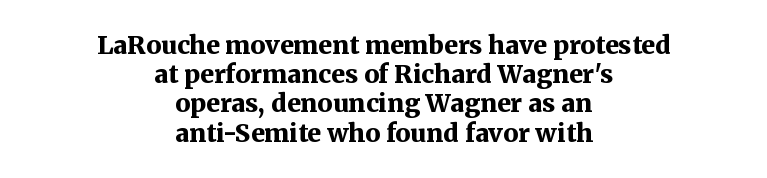
The axis of the letterforms is exactly vertical. A bare baseline throughout the passage. Characters follow at the spacing the type designer built in. Every letter is thick-stroked: bold, no question. Horizontal alignment here is central, giving a formal, balanced look.
